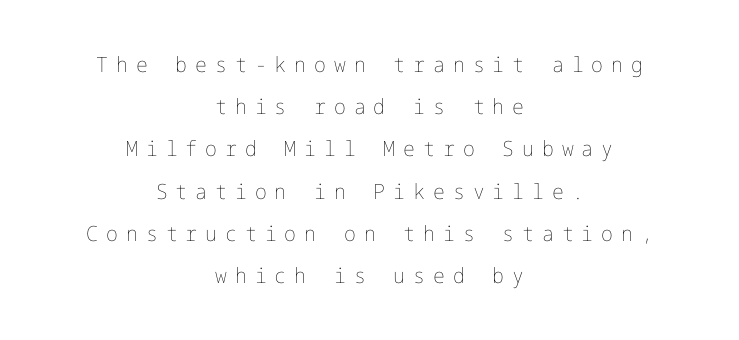
The image shows 21 px text type, upright; set centered, loose line spacing (2.01x), unusually wide letter spacing (+0.38 em), not underlined.
